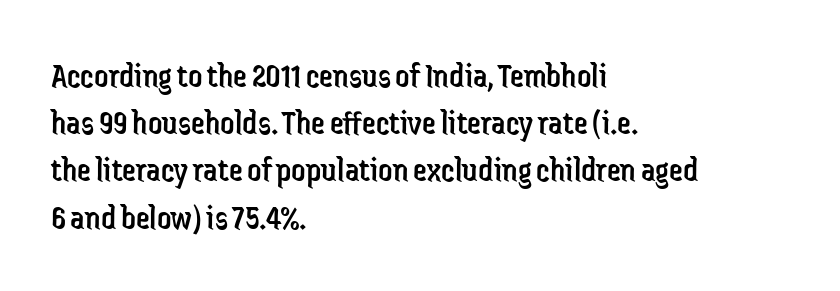
The image shows 35 px regular-weight, condensed sans-serif type, upright; set left-aligned, normal line spacing (1.35x), normal letter spacing, not underlined; low stroke contrast and a medium x-height.
